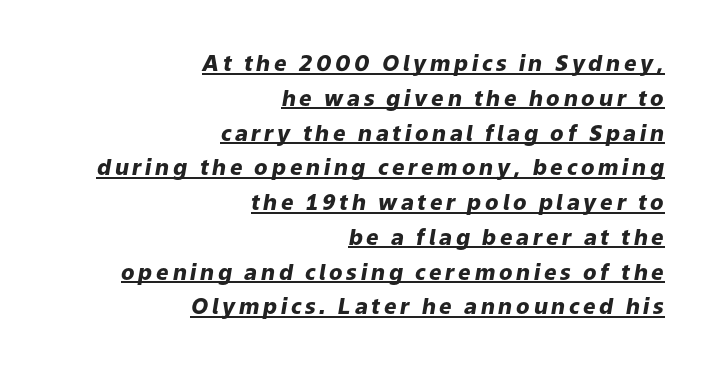
Q: Is the text bold? A: Yes.
Q: Is the text italic (slanted)? A: Yes, it leans right by about 9 degrees.
Q: Is the text underlined? A: Yes.
Q: How is the paragraph aligned? A: Right-aligned.
Q: Is the spacing between lines tight, normal or loose? A: Normal.
